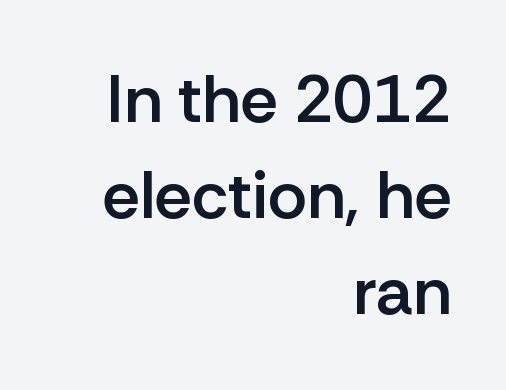
Q: Is the text bold? A: Semi-bold.
Q: Is the text italic (slanted)? A: No, it is upright.
Q: Is the typeface a serif or a sans-serif typeface? A: Sans-serif.
Q: Is the text underlined? A: No.
Q: How is the paragraph aligned? A: Right-aligned.
Q: Is the spacing between letters normal or unusually wide? A: Normal.
Q: Is the spacing between lines tight, normal or loose? A: Normal.
Q: Width (condensed, normal, or wide)? A: Normal.
Q: Stroke contrast? A: Low.
Q: x-height? A: Medium.
Q: Monospaced? A: No.
